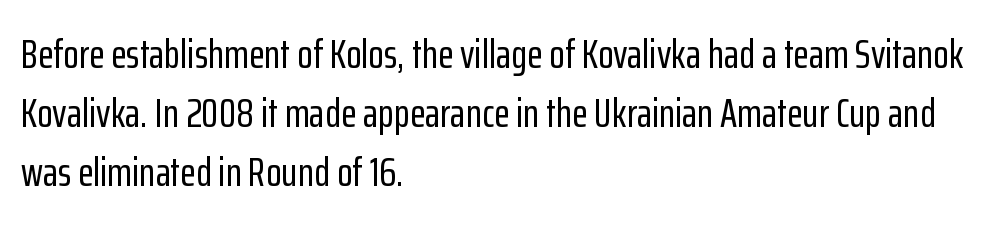
Letterform terminals end flat and unadorned throughout the passage. The specimen reads as upright at a glance. The typesetter chose a ragged-right arrangement here. The letters advance in unequal steps, a hallmark of proportional type. Lines of text with bare space underneath. Evenly set lines give the paragraph a standard silhouette.
